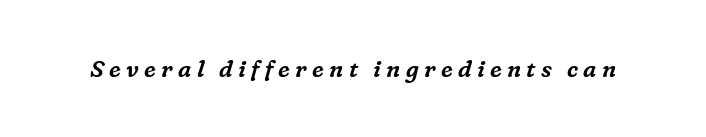
{"italic": "yes", "lean": "right", "slant_degrees": 16, "underline": "no", "letter_spacing": "wide", "letter_spacing_em": 0.23, "glyph_px": 23}
